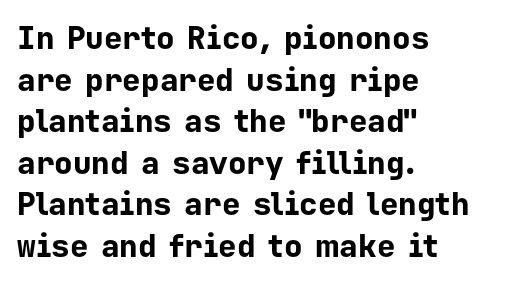
Is the letter spacing exaggerated? No — it looks like the ordinary default. This sample has the even, mechanical cadence of fixed-width lettering. Chunky letters — that's bold for sure. The space directly below the letters is spotless. The type family on display is of the sans-serif kind.
